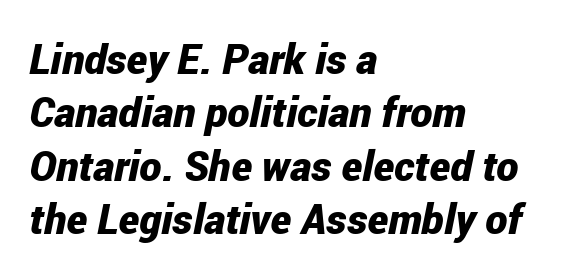
The type is set solid horizontally, with unmodified tracking. The sample has been set heavy, in full bold. Regular leading. The foot of each line stays bare and open. Typeset ragged right — the left edge is the straight one.
